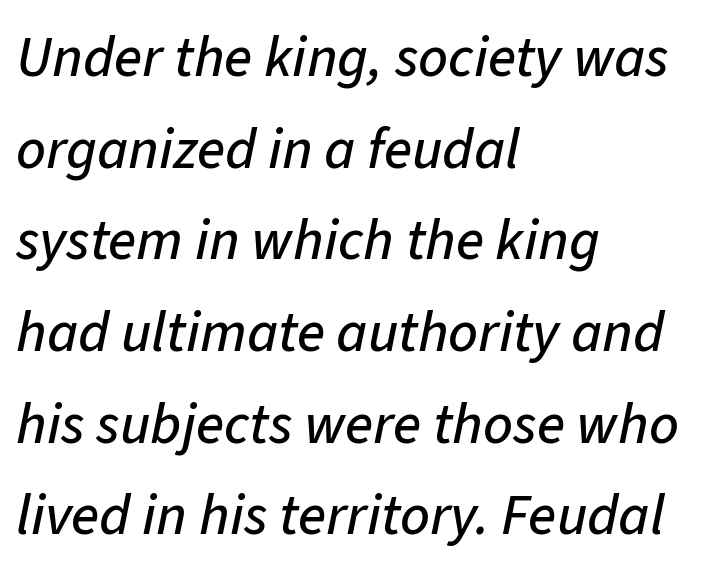
{"italic": "yes", "lean": "right", "slant_degrees": 11, "width": "normal", "stroke_contrast": "low", "x_height": "medium", "monospaced": "no", "underline": "no", "align": "left", "line_spacing": "normal", "line_spacing_ratio": 1.58, "letter_spacing": "normal", "letter_spacing_em": 0.0, "glyph_px": 58}
